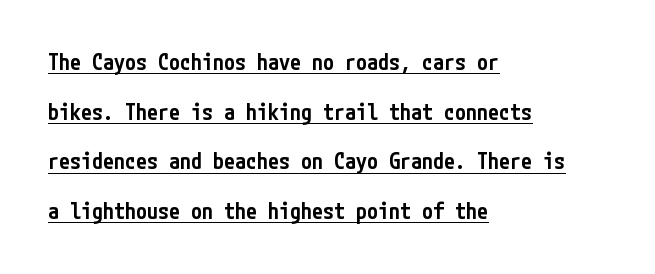
The image shows 22 px text type, upright; set left-aligned, loose line spacing (2.26x), normal letter spacing, underlined.
